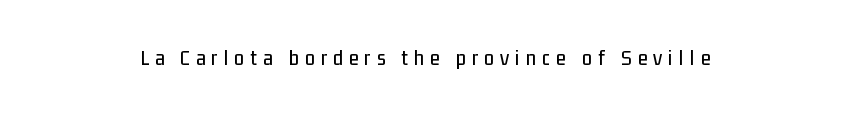
Q: Is the text italic (slanted)? A: No, it is upright.
Q: Is the text underlined? A: No.
Q: Is the spacing between letters normal or unusually wide? A: Unusually wide.
